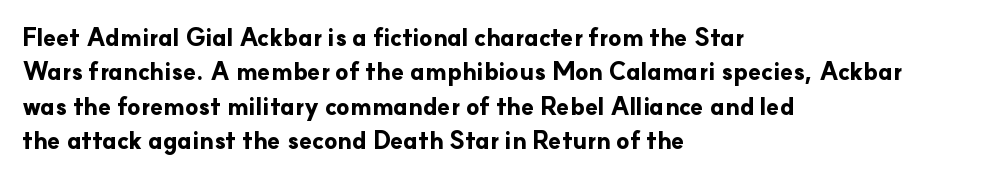
Q: Is the text bold? A: Yes.
Q: Is the text italic (slanted)? A: No, it is upright.
Q: Is the text underlined? A: No.
Q: How is the paragraph aligned? A: Left-aligned.
Q: Is the spacing between letters normal or unusually wide? A: Normal.
Q: Is the spacing between lines tight, normal or loose? A: Normal.
